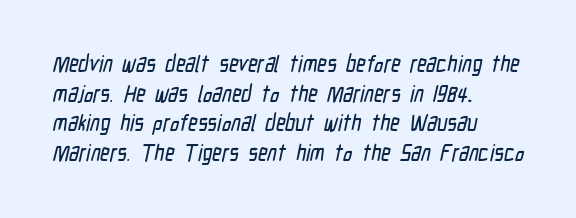
{"underline": "no", "align": "left", "line_spacing": "normal", "line_spacing_ratio": 1.29, "letter_spacing": "normal", "letter_spacing_em": 0.0, "glyph_px": 23}
